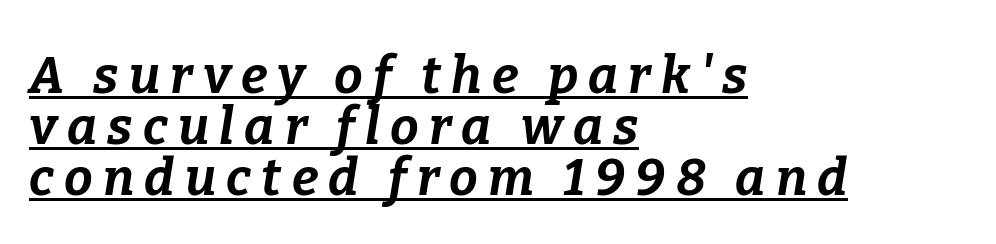
Q: Is the text bold? A: Yes.
Q: Is the text italic (slanted)? A: Yes, it leans right by about 9 degrees.
Q: Is the text underlined? A: Yes.
Q: How is the paragraph aligned? A: Left-aligned.
Q: Is the spacing between letters normal or unusually wide? A: Unusually wide.
Q: Is the spacing between lines tight, normal or loose? A: Tight.
Q: Width (condensed, normal, or wide)? A: Normal.
Q: Stroke contrast? A: Low.
Q: x-height? A: Medium.
Q: Monospaced? A: No.
